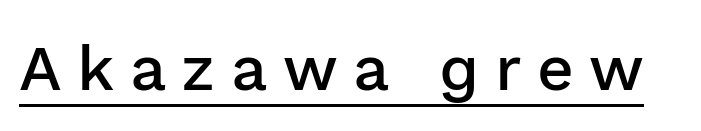
The image shows 64 px semibold sans-serif type, upright; set unusually wide letter spacing (+0.24 em), underlined; low stroke contrast and a medium x-height.
